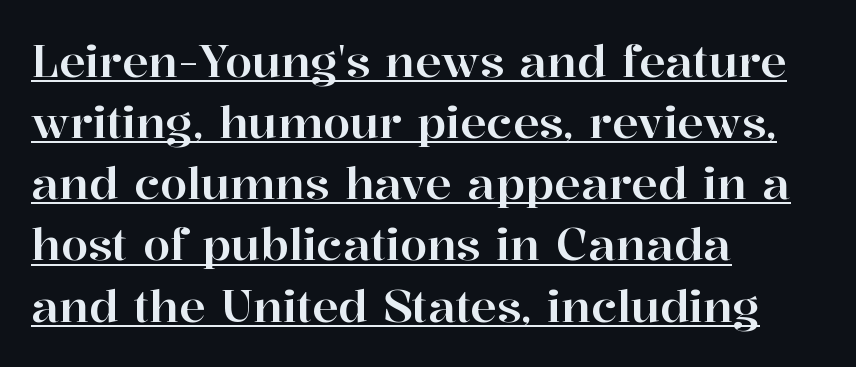
{"serif": "yes", "italic": "no", "width": "normal", "stroke_contrast": "high", "x_height": "medium", "monospaced": "no", "underline": "yes", "align": "left", "line_spacing": "normal", "line_spacing_ratio": 1.39, "letter_spacing": "normal", "letter_spacing_em": 0.0, "glyph_px": 44}
